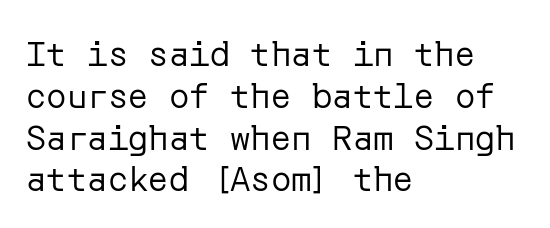
The image shows 34 px regular-weight sans-serif type, upright; set left-aligned, line spacing 1.23x, normal letter spacing, not underlined; low stroke contrast and a medium x-height.
